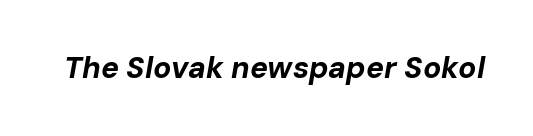
In terms of letterspacing, this is plain default setting. Check the space under the baseline: it is left empty. The passage shown is typed in a proportional face where columns would drift. This is oblique type, the kind used for emphasis or titles. Stroke thickness is high; the sample reads as a true bold.
